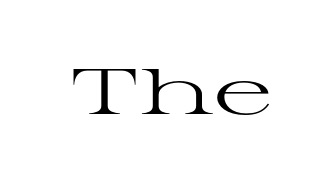
A typesetter would call this proportional, since set widths differ per character. The gaps between neighbouring characters are ordinary and unremarkable. Ascenders rise straight up at ninety degrees. Serif or sans? Serif — the stroke terminals have little feet. Letters rest on an invisible, unmarked baseline. Is the stroke heavy? The answer is a plain regular-or-lighter.
